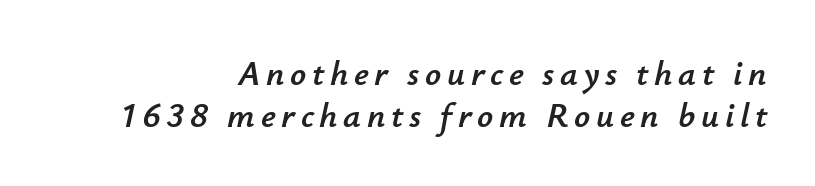
This sample is right-justified, so line beginnings fall wherever the words allow. The text carries the slant typical of an italic or oblique font. Words float on clear page, feet unadorned. Each letter keeps its own natural width here, so spacing adapts to shape.
